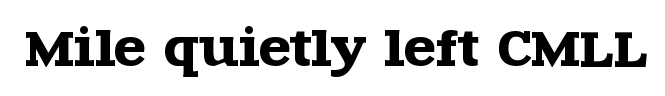
The image shows 47 px wide serif type, upright; set normal letter spacing, not underlined; a large x-height.
